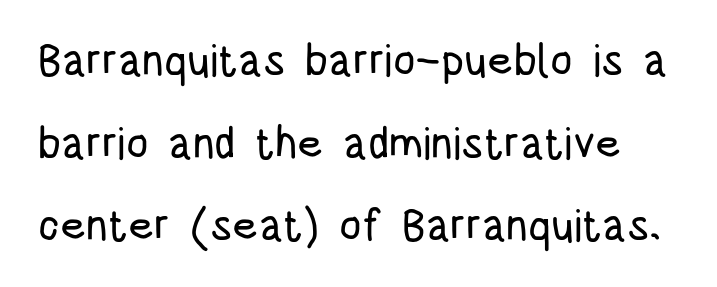
The image shows 44 px condensed sans-serif type, upright; set line spacing 1.88x, normal letter spacing, not underlined; low stroke contrast and a large x-height.
